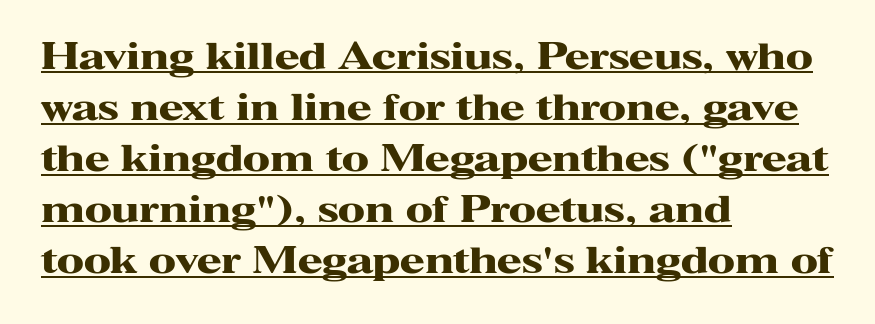
The image shows 36 px heavy, wide serif type, upright; set left-aligned, normal line spacing (1.42x), normal letter spacing, underlined; high stroke contrast and a medium x-height.
